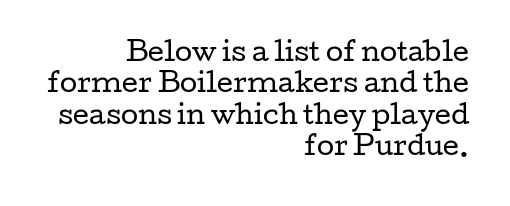
{"italic": "no", "bold": "no", "underline": "no", "align": "right", "line_spacing": "normal", "line_spacing_ratio": 1.26, "letter_spacing": "normal", "letter_spacing_em": 0.0, "glyph_px": 25}
